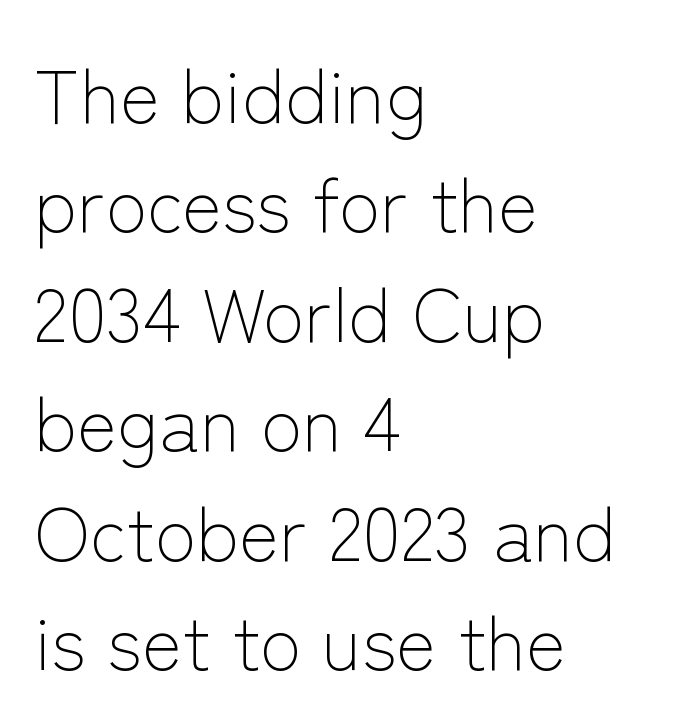
Heaviness? Minimal to ordinary, like unemphasized prose. Each line starts at the same left margin while the right side varies. Nothing unusual about the tracking: characters are spaced as the font intends. Proportional: the letters do not fall into vertical columns.
